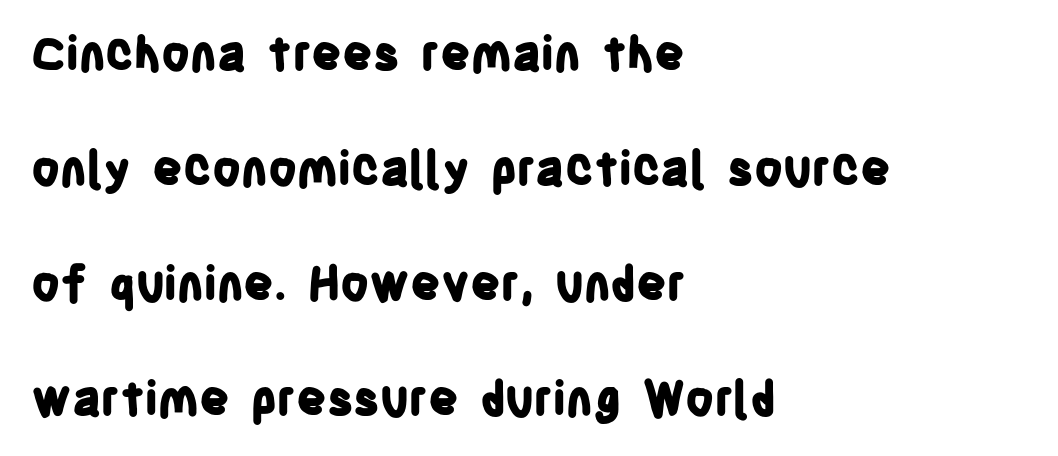
Q: Is the text bold? A: Yes.
Q: Is the text italic (slanted)? A: No, it is upright.
Q: Is the typeface a serif or a sans-serif typeface? A: Sans-serif.
Q: Is the text underlined? A: No.
Q: How is the paragraph aligned? A: Left-aligned.
Q: Is the spacing between letters normal or unusually wide? A: Normal.
Q: Is the spacing between lines tight, normal or loose? A: Loose.
Q: Width (condensed, normal, or wide)? A: Condensed.
Q: Stroke contrast? A: Low.
Q: x-height? A: Large.
Q: Monospaced? A: No.
